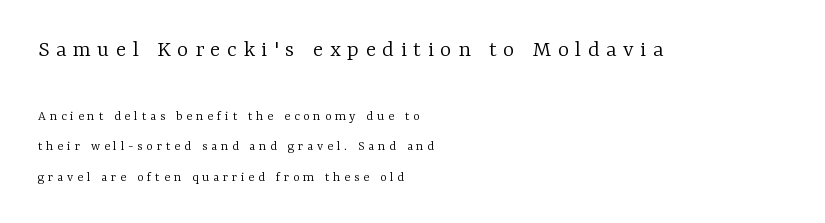
Successive baselines arrive slowly, with a big drop between each. The passage shown is not underscored anywhere. Short note: letters widely spaced. Line starts are locked; line ends wander. This layout puts the oversized block above and the modest block below.
